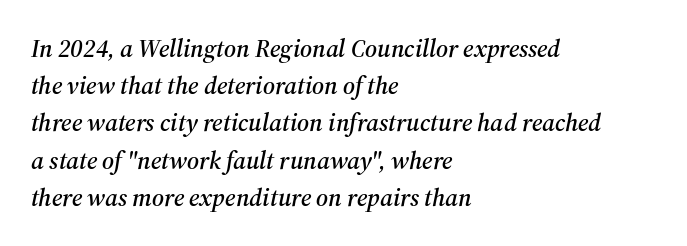
Q: Is the text italic (slanted)? A: Yes, it leans right by about 12 degrees.
Q: Is the text underlined? A: No.
Q: How is the paragraph aligned? A: Left-aligned.
Q: Is the spacing between letters normal or unusually wide? A: Normal.
Q: Is the spacing between lines tight, normal or loose? A: Normal.
